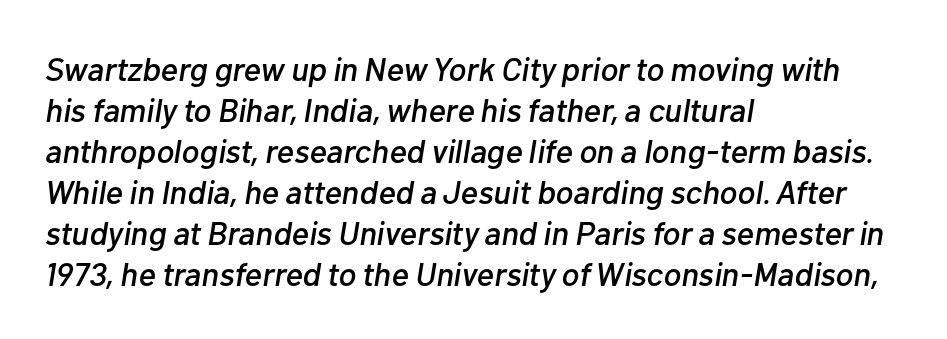
The image shows 33 px text type, italic (leaning right); set left-aligned, line spacing 1.24x, normal letter spacing, not underlined; low stroke contrast and a medium x-height.
